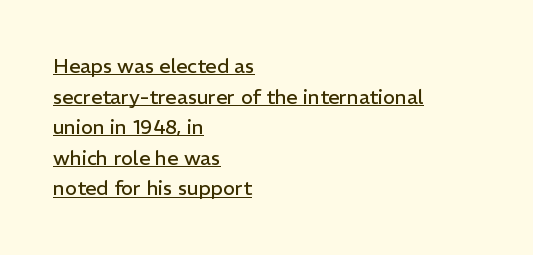
{"italic": "no", "bold": "no", "underline": "yes", "align": "left", "line_spacing": "normal", "line_spacing_ratio": 1.53, "letter_spacing": "normal", "letter_spacing_em": 0.0, "glyph_px": 20}
